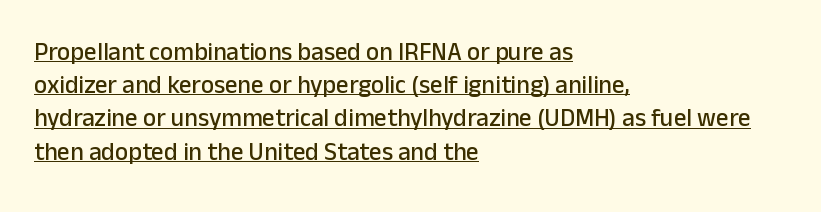
Q: Is the text italic (slanted)? A: No, it is upright.
Q: Is the text underlined? A: Yes.
Q: How is the paragraph aligned? A: Left-aligned.
Q: Is the spacing between letters normal or unusually wide? A: Normal.
Q: Is the spacing between lines tight, normal or loose? A: Normal.
